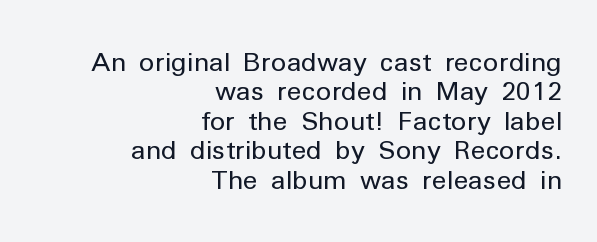
The image shows 26 px text type, upright; set right-aligned, tight line spacing (1.13x), normal letter spacing, not underlined.
